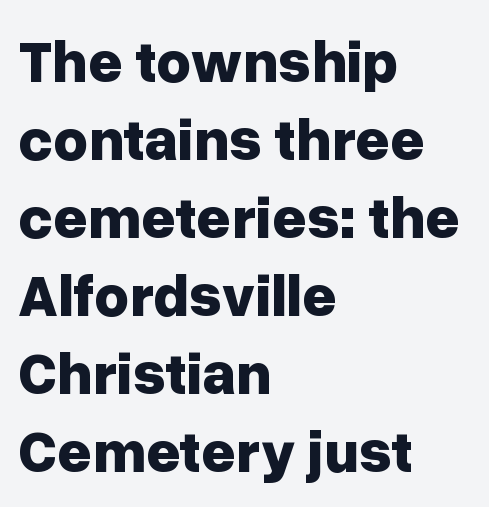
Q: Is the text bold? A: Yes.
Q: Is the text italic (slanted)? A: No, it is upright.
Q: Is the typeface a serif or a sans-serif typeface? A: Sans-serif.
Q: Is the text underlined? A: No.
Q: How is the paragraph aligned? A: Left-aligned.
Q: Is the spacing between letters normal or unusually wide? A: Normal.
Q: Is the spacing between lines tight, normal or loose? A: Normal.
Q: Width (condensed, normal, or wide)? A: Normal.
Q: Stroke contrast? A: Low.
Q: x-height? A: Medium.
Q: Monospaced? A: No.
